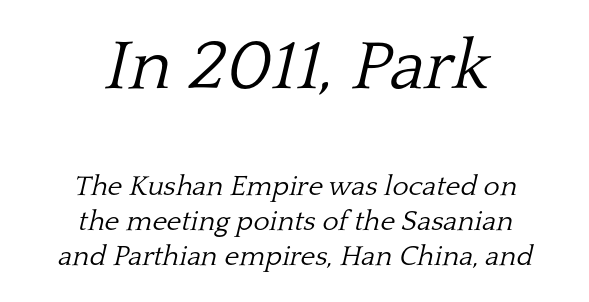
Q: Is the text bold? A: No.
Q: Is the text italic (slanted)? A: Yes, it leans right by about 13 degrees.
Q: Is the typeface a serif or a sans-serif typeface? A: Serif.
Q: Is the text underlined? A: No.
Q: How is the paragraph aligned? A: Centered.
Q: Is the spacing between letters normal or unusually wide? A: Normal.
Q: Is the spacing between lines tight, normal or loose? A: Normal.
Q: Which block of text is set in a larger size, the first (top) or the second (bottom)? A: The first (top) one.
Q: Width (condensed, normal, or wide)? A: Normal.
Q: Stroke contrast? A: Low.
Q: x-height? A: Medium.
Q: Monospaced? A: No.
